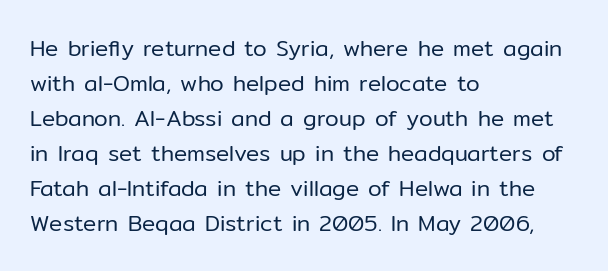
Q: Is the text bold? A: No.
Q: Is the text italic (slanted)? A: No, it is upright.
Q: Is the text underlined? A: No.
Q: How is the paragraph aligned? A: Left-aligned.
Q: Is the spacing between letters normal or unusually wide? A: Normal.
Q: Is the spacing between lines tight, normal or loose? A: Normal.
